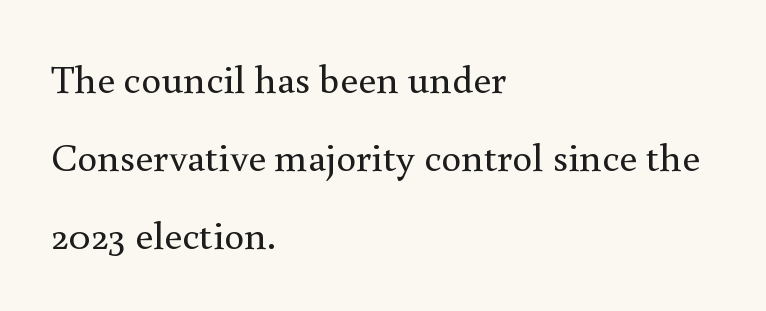
{"serif": "yes", "italic": "no", "bold": "no", "weight": "regular", "width": "normal", "x_height": "small", "monospaced": "no", "underline": "no", "align": "left", "line_spacing": "loose", "line_spacing_ratio": 1.95, "letter_spacing": "normal", "letter_spacing_em": 0.0, "glyph_px": 40}
